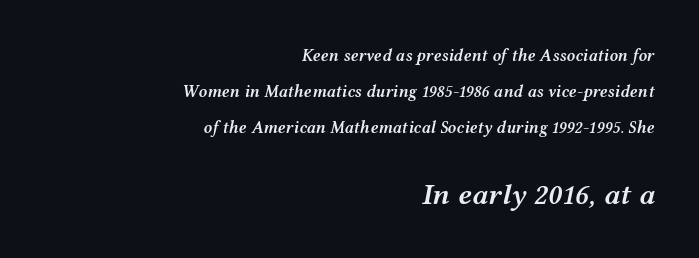
Q: Is the text bold? A: Semi-bold.
Q: Is the text italic (slanted)? A: Yes, it leans right by about 12 degrees.
Q: Is the text underlined? A: No.
Q: How is the paragraph aligned? A: Right-aligned.
Q: Is the spacing between letters normal or unusually wide? A: Normal.
Q: Is the spacing between lines tight, normal or loose? A: Loose.
Q: Which block of text is set in a larger size, the first (top) or the second (bottom)? A: The second (bottom) one.
Q: Width (condensed, normal, or wide)? A: Wide.
Q: Stroke contrast? A: Medium.
Q: x-height? A: Medium.
Q: Monospaced? A: No.
